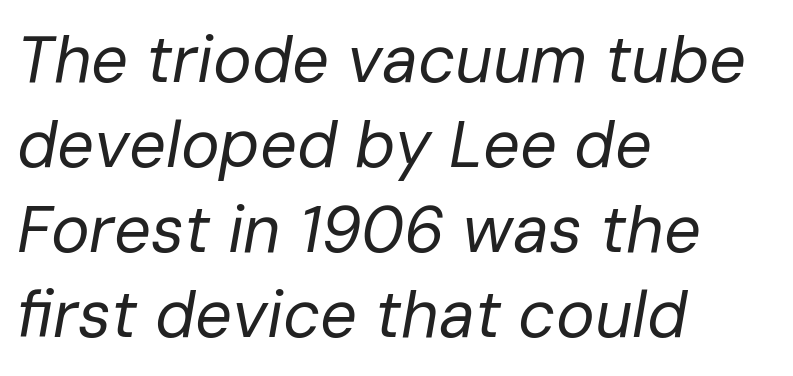
Q: Is the text bold? A: No.
Q: Is the text italic (slanted)? A: Yes, it leans right by about 10 degrees.
Q: Is the text underlined? A: No.
Q: How is the paragraph aligned? A: Left-aligned.
Q: Is the spacing between letters normal or unusually wide? A: Normal.
Q: Is the spacing between lines tight, normal or loose? A: Normal.
Q: Width (condensed, normal, or wide)? A: Normal.
Q: Stroke contrast? A: Low.
Q: x-height? A: Medium.
Q: Monospaced? A: No.
